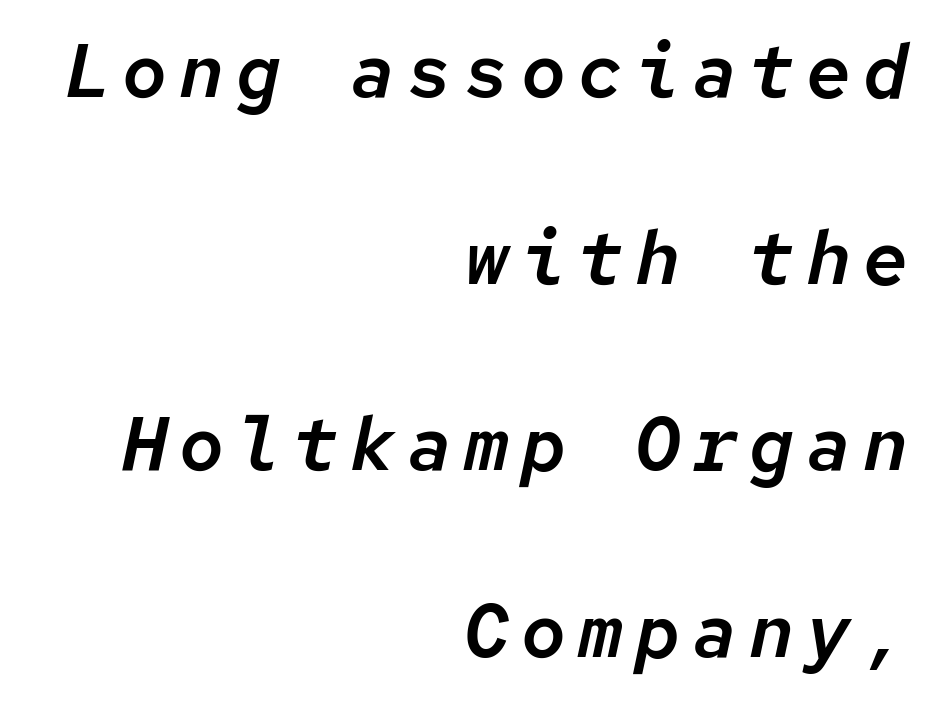
The image shows 75 px text type, italic (leaning right), monospaced; set right-aligned, loose line spacing (2.49x), not underlined; low stroke contrast and a medium x-height.
